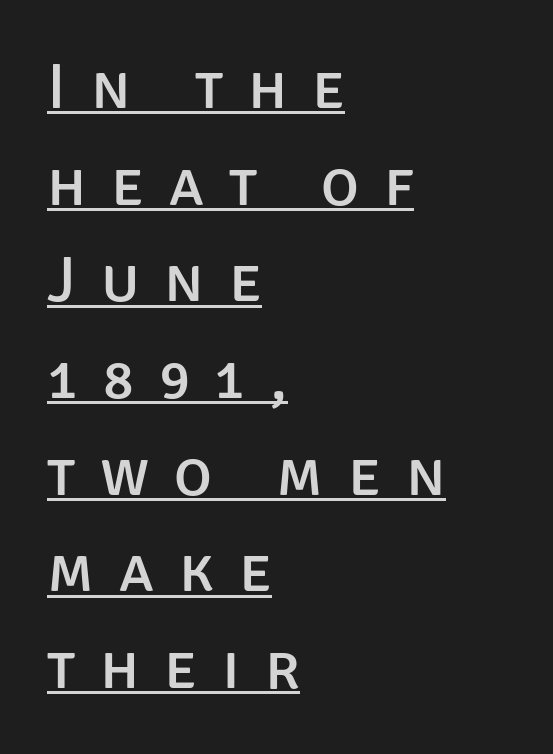
{"serif": "no", "italic": "no", "width": "normal", "stroke_contrast": "low", "x_height": "large", "monospaced": "no", "underline": "yes", "align": "left", "line_spacing": "normal", "line_spacing_ratio": 1.51, "letter_spacing": "wide", "letter_spacing_em": 0.39, "glyph_px": 64}
